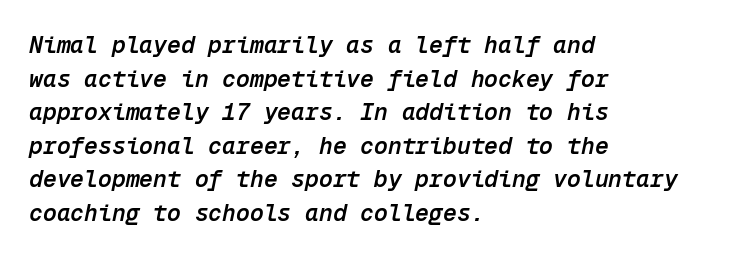
This rendering features lettering with no underline. Each word holds together tightly as a unit, with standard inter-letter gaps. These words are printed semibold, heavier than regular yet not bold. Vertically, the passage feels balanced, rows spaced as you'd expect. Slanted lettering throughout. This sample is left-justified, so line endings fall wherever the words run out.
